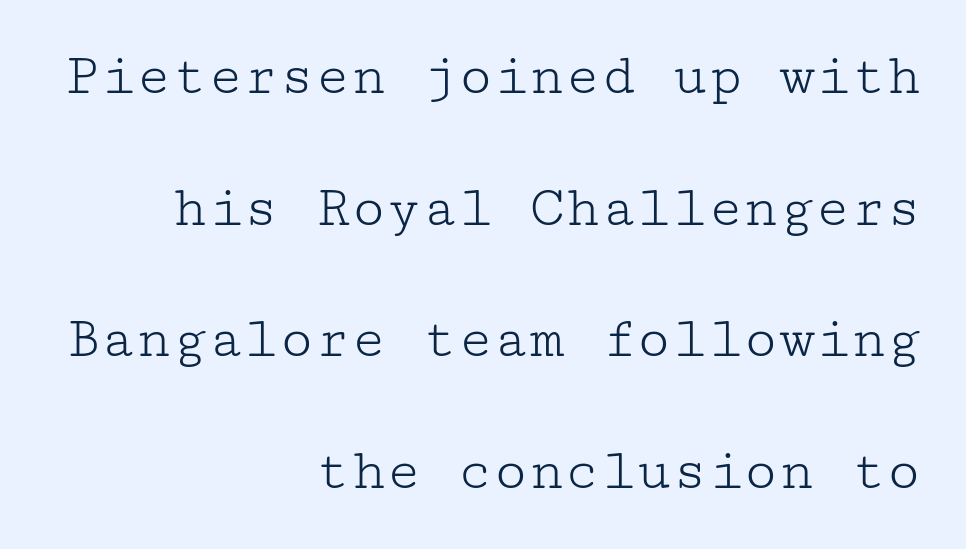
The line texture is even and compact thanks to regular tracking. Does the leading feel generous? Absolutely, it's lavish. Are there feet on the stems? There are — it's a serif. Nope, not italic — everything's standing straight. Bare-footed words on every line. Compared with a flush-left layout, this one pins lines to the opposite, right side.
